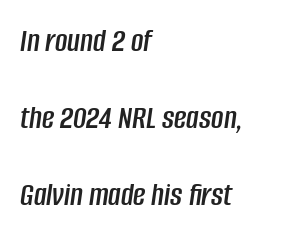
The image shows 34 px condensed type, italic (leaning right); set left-aligned, loose line spacing (2.26x), normal letter spacing, not underlined; low stroke contrast and a large x-height.
